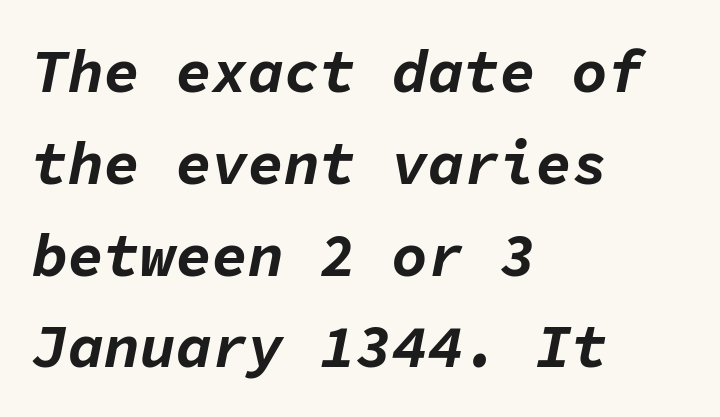
The image shows 60 px bold type, italic (leaning right), monospaced; set left-aligned, normal line spacing (1.53x), normal letter spacing, not underlined; low stroke contrast and a medium x-height.
